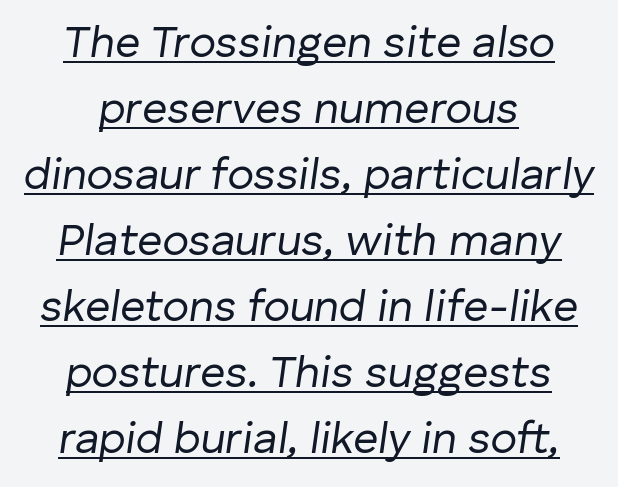
{"italic": "yes", "lean": "right", "slant_degrees": 8, "bold": "no", "weight": "regular", "width": "normal", "stroke_contrast": "low", "x_height": "medium", "monospaced": "no", "underline": "yes", "align": "center", "line_spacing": "normal", "line_spacing_ratio": 1.5, "letter_spacing": "normal", "letter_spacing_em": 0.0, "glyph_px": 44}
